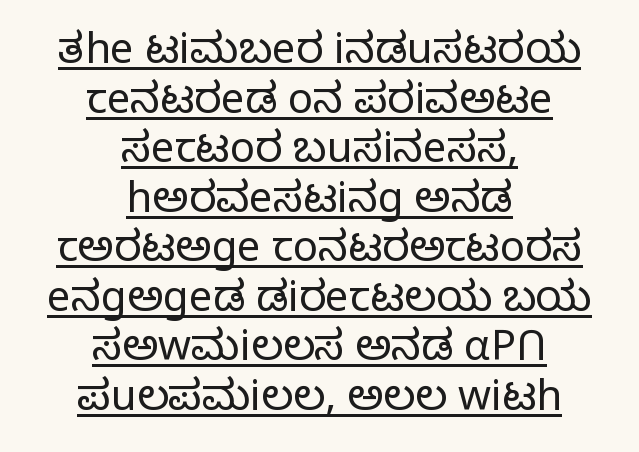
Q: Is the text bold? A: No.
Q: Is the text italic (slanted)? A: No, it is upright.
Q: Is the typeface a serif or a sans-serif typeface? A: Sans-serif.
Q: Is the text underlined? A: Yes.
Q: How is the paragraph aligned? A: Centered.
Q: Is the spacing between letters normal or unusually wide? A: Normal.
Q: Width (condensed, normal, or wide)? A: Normal.
Q: Stroke contrast? A: Low.
Q: x-height? A: Medium.
Q: Monospaced? A: No.
